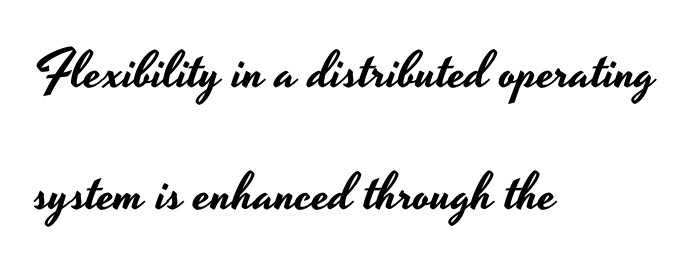
The baseline area is clear. What's the leading like? Stretched, with rows far apart. Caption: standard tracking, unaltered. Leftover space on each line is placed entirely after the last word.
